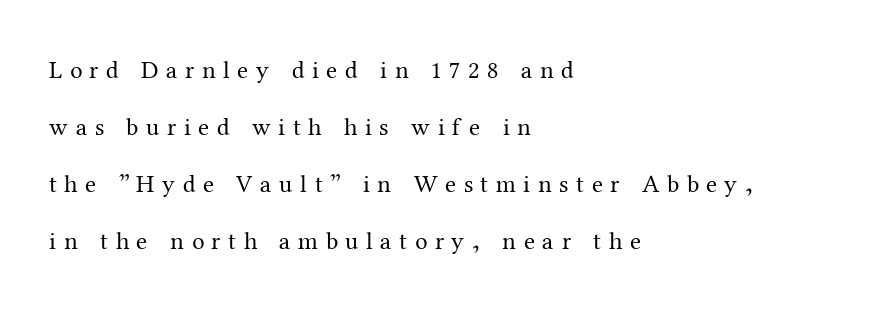
Short note: letters widely spaced. Clear beneath every line of the passage. When letters stand straight like this, we call the style roman or upright. Each new line begins a long way beneath the previous one.
